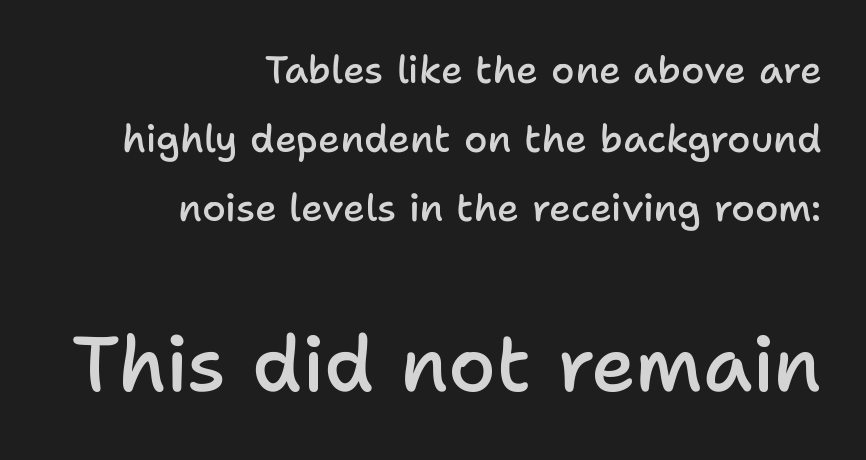
The image shows 77 px semibold sans-serif type, upright; set right-aligned, line spacing 1.81x, normal letter spacing, not underlined; the second (bottom) block is 2.03x larger; low stroke contrast and a medium x-height.
